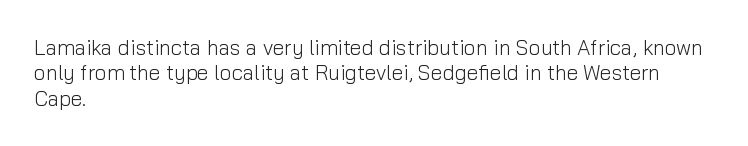
The image shows 21 px text type, upright; set left-aligned, line spacing 1.21x, normal letter spacing, not underlined.
